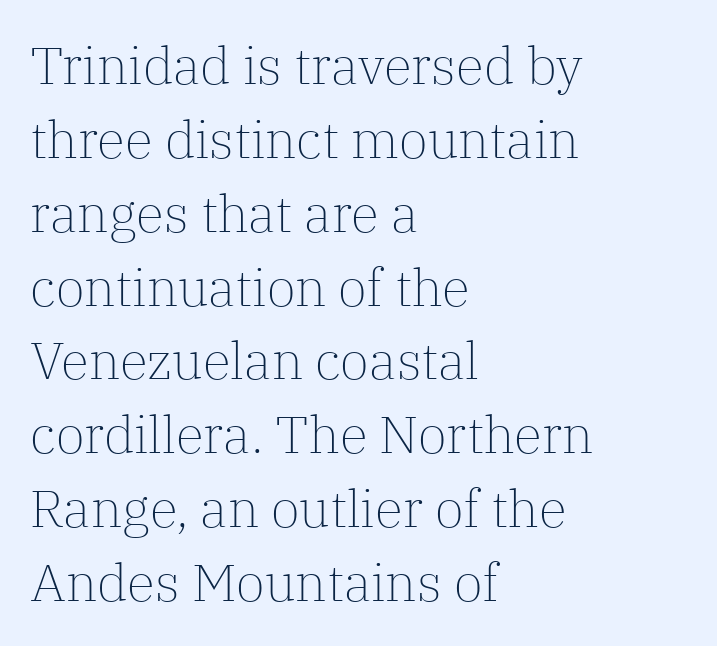
The font is comparable to plain body text, perhaps lighter. The characters display serif detailing at their extremities. Vertically, the passage feels balanced, rows spaced as you'd expect. Think of a printed novel: that variable character pitch is what you see here. Is the letter spacing exaggerated? No — it looks like the ordinary default.
